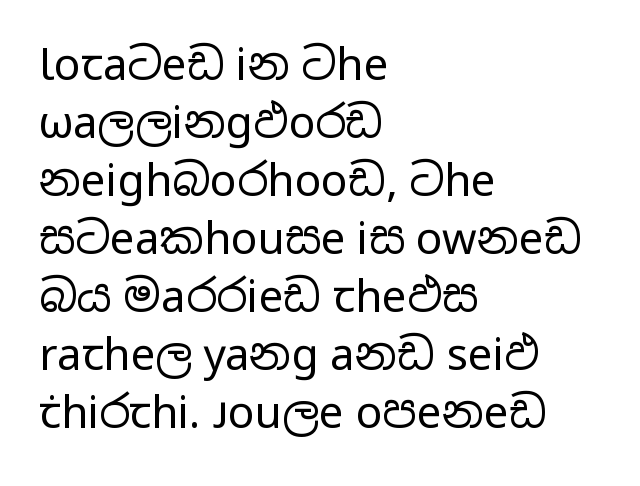
Q: Is the text bold? A: No.
Q: Is the text italic (slanted)? A: No, it is upright.
Q: Is the typeface a serif or a sans-serif typeface? A: Sans-serif.
Q: Is the text underlined? A: No.
Q: How is the paragraph aligned? A: Left-aligned.
Q: Is the spacing between letters normal or unusually wide? A: Normal.
Q: Is the spacing between lines tight, normal or loose? A: Normal.
Q: Width (condensed, normal, or wide)? A: Wide.
Q: Stroke contrast? A: Low.
Q: x-height? A: Medium.
Q: Monospaced? A: No.
